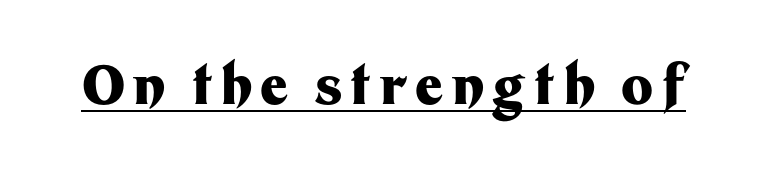
The image shows 54 px heavy sans-serif type, upright; set underlined; medium stroke contrast and a medium x-height.
